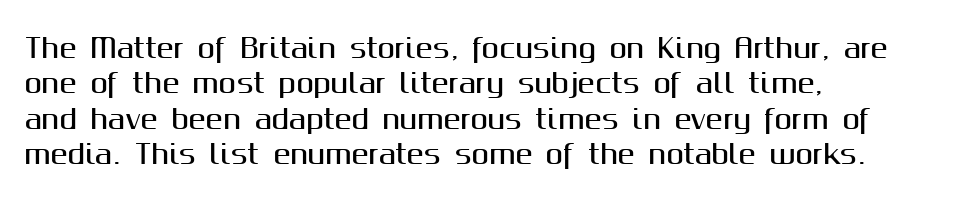
Q: Is the text italic (slanted)? A: No, it is upright.
Q: Is the text underlined? A: No.
Q: How is the paragraph aligned? A: Left-aligned.
Q: Is the spacing between letters normal or unusually wide? A: Normal.
Q: Is the spacing between lines tight, normal or loose? A: Normal.
